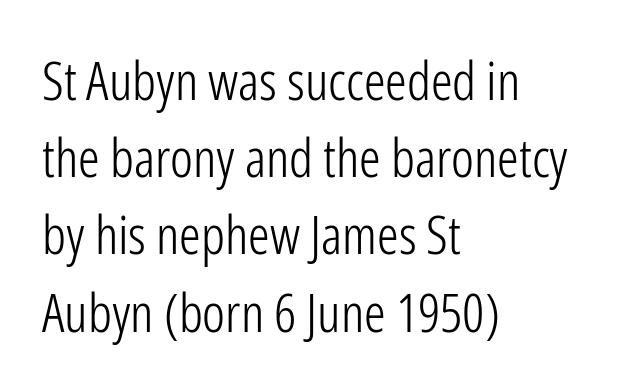
{"serif": "no", "italic": "no", "bold": "no", "weight": "light", "width": "condensed", "stroke_contrast": "low", "x_height": "medium", "monospaced": "no", "underline": "no", "align": "left", "line_spacing": "normal", "line_spacing_ratio": 1.43, "letter_spacing": "normal", "letter_spacing_em": 0.0, "glyph_px": 54}
